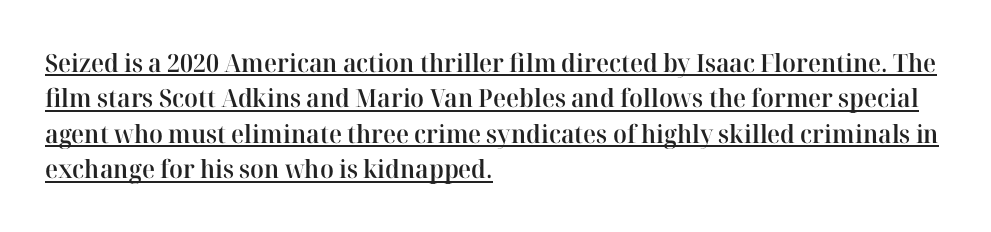
Q: Is the text bold? A: Semi-bold.
Q: Is the text italic (slanted)? A: No, it is upright.
Q: Is the text underlined? A: Yes.
Q: How is the paragraph aligned? A: Left-aligned.
Q: Is the spacing between letters normal or unusually wide? A: Normal.
Q: Is the spacing between lines tight, normal or loose? A: Normal.
